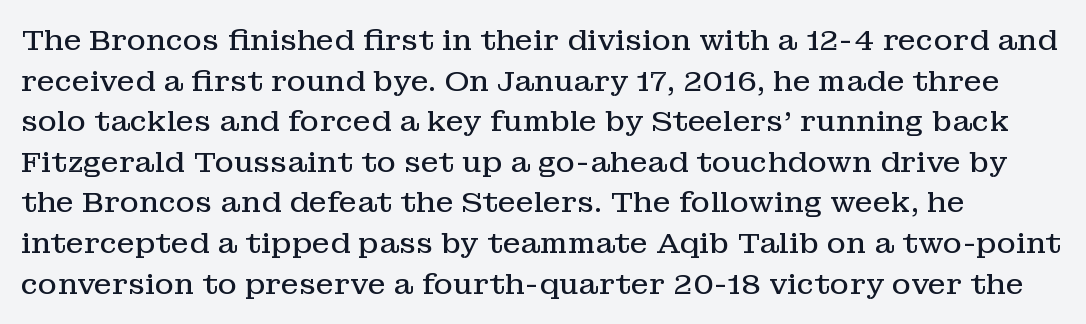
Q: Is the text bold? A: No.
Q: Is the text italic (slanted)? A: No, it is upright.
Q: Is the typeface a serif or a sans-serif typeface? A: Serif.
Q: Is the text underlined? A: No.
Q: Is the spacing between letters normal or unusually wide? A: Normal.
Q: Is the spacing between lines tight, normal or loose? A: Normal.
Q: Width (condensed, normal, or wide)? A: Normal.
Q: Stroke contrast? A: Low.
Q: x-height? A: Medium.
Q: Monospaced? A: No.
